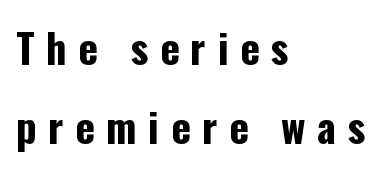
Q: Is the text bold? A: Yes.
Q: Is the text italic (slanted)? A: No, it is upright.
Q: Is the typeface a serif or a sans-serif typeface? A: Sans-serif.
Q: Is the text underlined? A: No.
Q: How is the paragraph aligned? A: Left-aligned.
Q: Is the spacing between letters normal or unusually wide? A: Unusually wide.
Q: Is the spacing between lines tight, normal or loose? A: Loose.
Q: Width (condensed, normal, or wide)? A: Condensed.
Q: Stroke contrast? A: Low.
Q: x-height? A: Medium.
Q: Monospaced? A: No.
